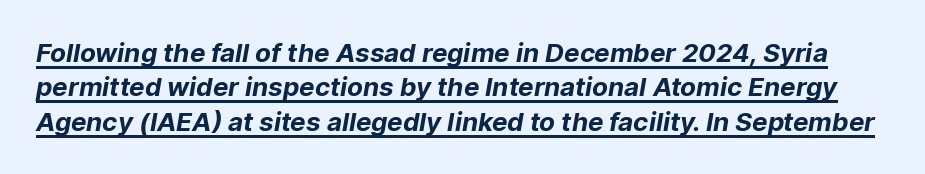
{"bold": "yes", "underline": "yes", "line_spacing": "normal", "line_spacing_ratio": 1.32, "letter_spacing": "normal", "letter_spacing_em": 0.0, "glyph_px": 26}
